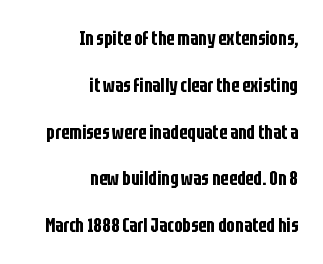
{"italic": "no", "underline": "no", "align": "right", "line_spacing": "loose", "line_spacing_ratio": 2.34, "letter_spacing": "normal", "letter_spacing_em": 0.0, "glyph_px": 20}
